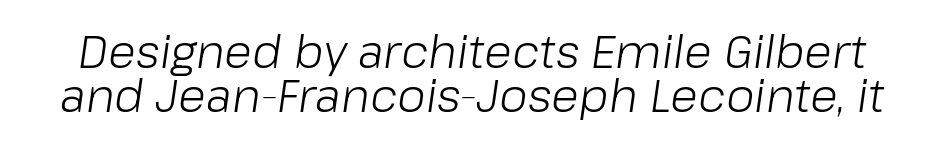
{"italic": "yes", "lean": "right", "slant_degrees": 8, "bold": "no", "weight": "light", "width": "normal", "stroke_contrast": "low", "x_height": "medium", "monospaced": "no", "underline": "no", "line_spacing": "tight", "line_spacing_ratio": 0.96, "letter_spacing": "normal", "letter_spacing_em": 0.0, "glyph_px": 46}
